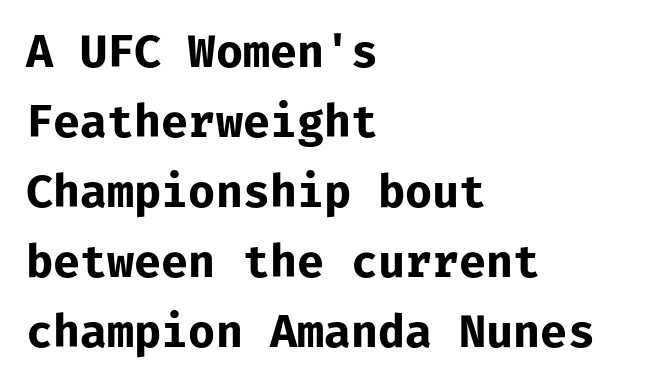
Monospaced: the letters line up in strict vertical columns. Leading: standard. Upright lettering throughout. The string is rendered with underlining switched off. Does extra space separate the letters? No, they use regular spacing.
